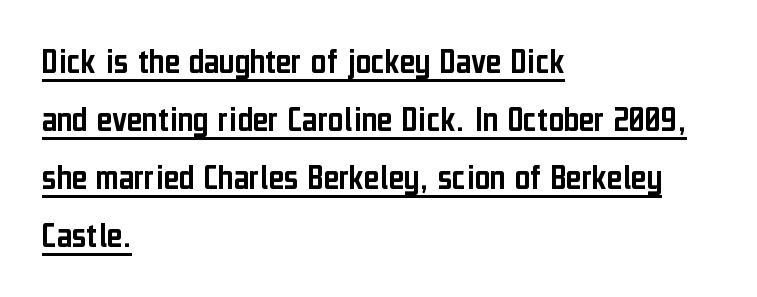
The image shows 37 px condensed sans-serif type, upright; set left-aligned, normal line spacing (1.57x), normal letter spacing, underlined; low stroke contrast and a medium x-height.
